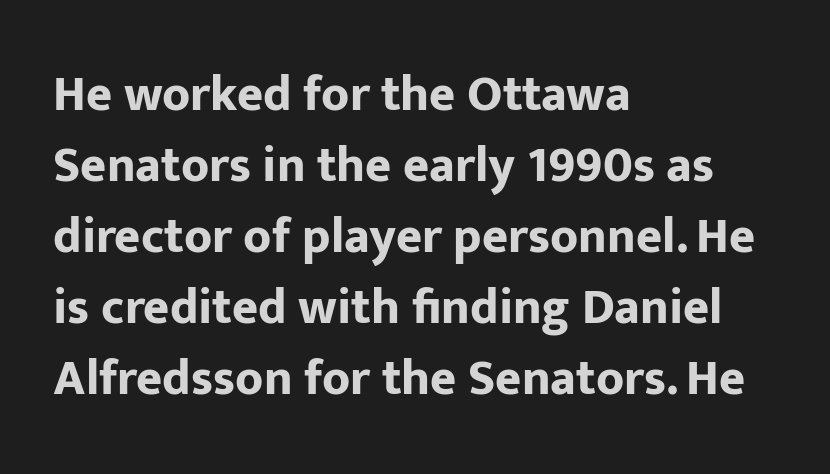
{"serif": "no", "italic": "no", "bold": "yes", "weight": "bold", "width": "normal", "stroke_contrast": "low", "x_height": "medium", "monospaced": "no", "underline": "no", "align": "left", "line_spacing": "normal", "line_spacing_ratio": 1.42, "letter_spacing": "normal", "letter_spacing_em": 0.0, "glyph_px": 50}
